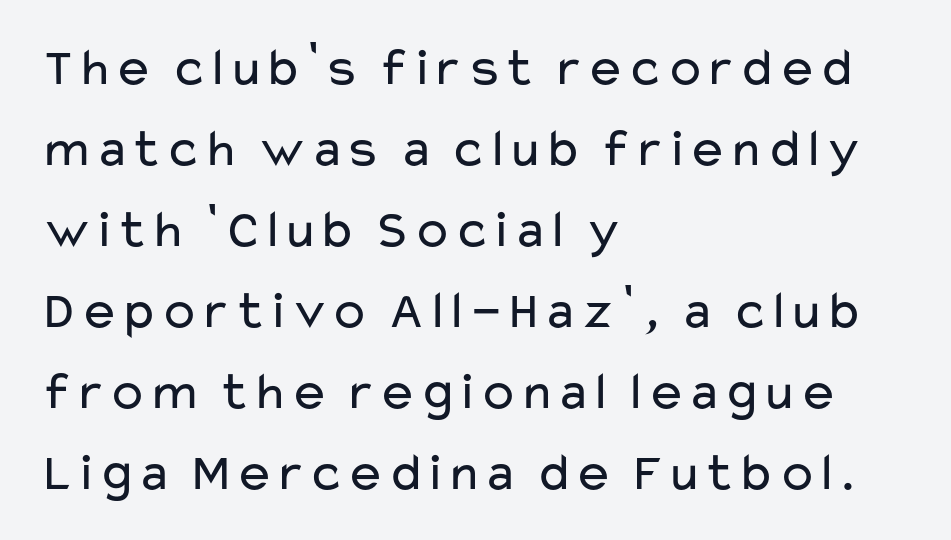
Q: Is the text bold? A: No.
Q: Is the text italic (slanted)? A: No, it is upright.
Q: Is the typeface a serif or a sans-serif typeface? A: Sans-serif.
Q: Is the text underlined? A: No.
Q: How is the paragraph aligned? A: Left-aligned.
Q: Is the spacing between letters normal or unusually wide? A: Normal.
Q: Is the spacing between lines tight, normal or loose? A: Normal.
Q: Width (condensed, normal, or wide)? A: Wide.
Q: Stroke contrast? A: Low.
Q: x-height? A: Medium.
Q: Monospaced? A: No.
